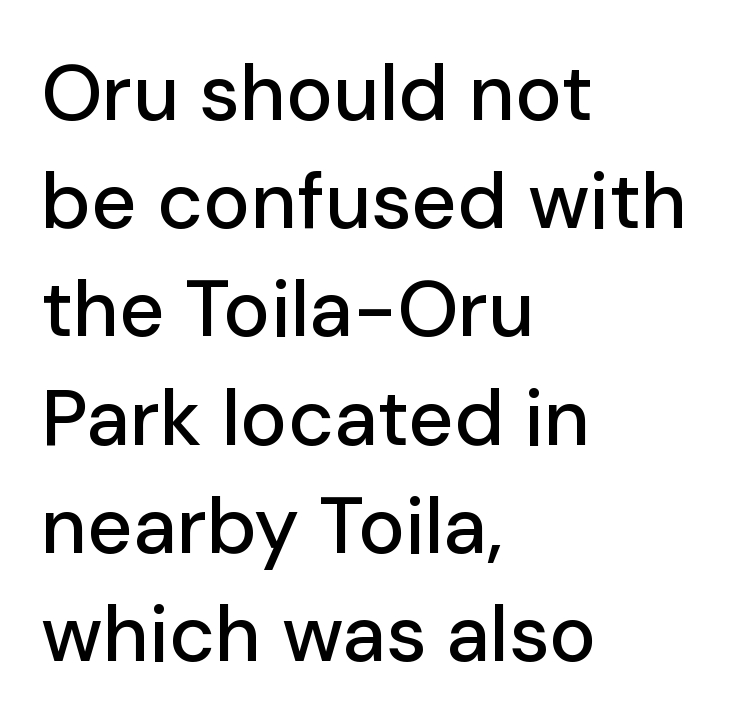
The image shows 79 px sans-serif type, upright; set left-aligned, normal line spacing (1.37x), normal letter spacing, not underlined; low stroke contrast and a medium x-height.
